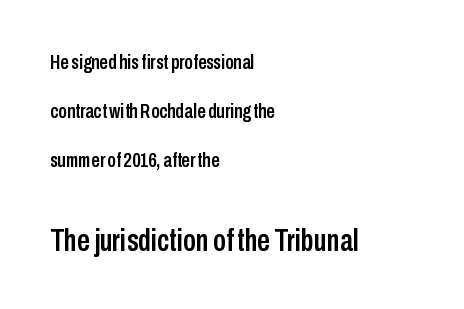
Students, observe: this is what heavily led, spacious text looks like. Caption: multi-line text, flush left, ragged right. The type sits square on the baseline with zero lean. Each word holds together tightly as a unit, with standard inter-letter gaps.
